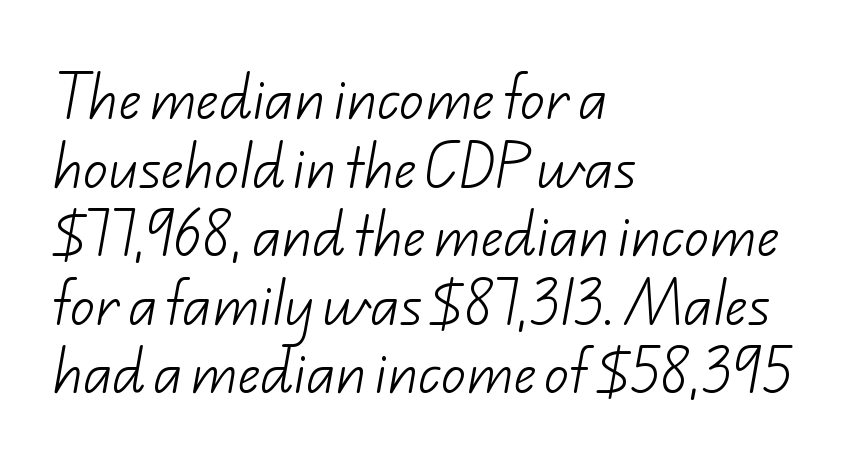
{"serif": "no", "bold": "no", "weight": "light", "width": "normal", "stroke_contrast": "low", "x_height": "small", "monospaced": "no", "underline": "no", "align": "left", "line_spacing": "normal", "line_spacing_ratio": 1.4, "letter_spacing": "normal", "letter_spacing_em": 0.0, "glyph_px": 49}
